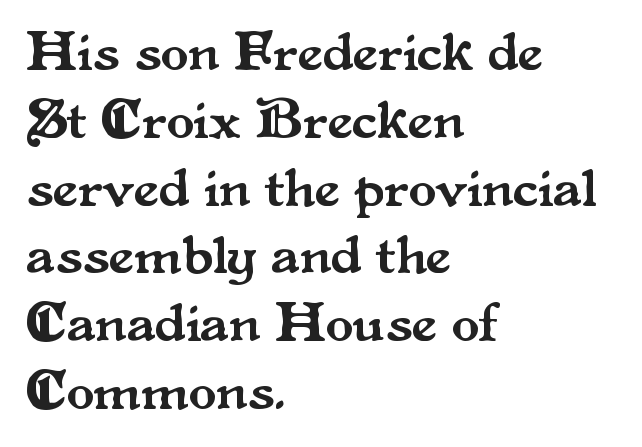
{"serif": "yes", "italic": "no", "width": "normal", "stroke_contrast": "medium", "x_height": "small", "monospaced": "no", "underline": "no", "align": "left", "line_spacing_ratio": 1.21, "letter_spacing": "normal", "letter_spacing_em": 0.0, "glyph_px": 56}
